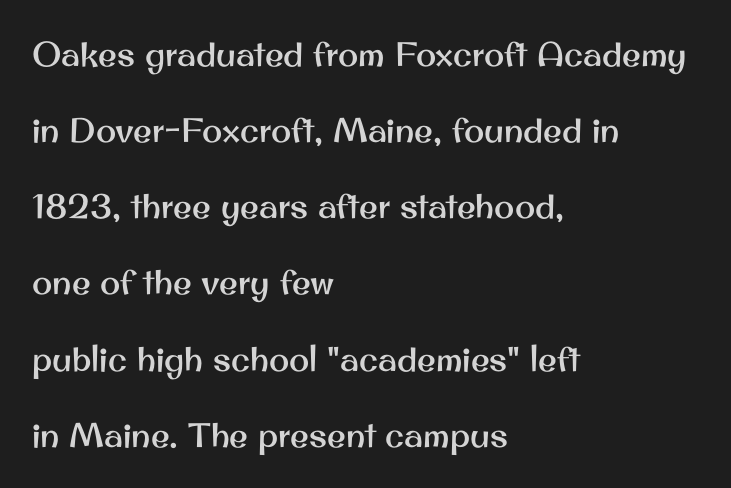
Honestly, there is no underline to notice here at all. Stroke terminals: plain, sans-serif. The ragged edge is on the right, which tells us the setting is flush left. Rendered with straight, roman letterforms. The rendering keeps characters at their native spacing. The rendering uses natural spacing where letterforms have individual widths.
